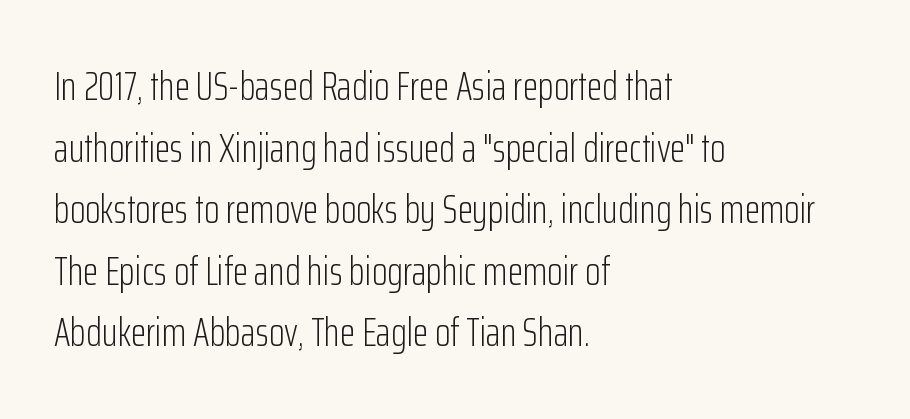
Q: Is the text bold? A: No.
Q: Is the text italic (slanted)? A: No, it is upright.
Q: Is the typeface a serif or a sans-serif typeface? A: Sans-serif.
Q: Is the text underlined? A: No.
Q: How is the paragraph aligned? A: Left-aligned.
Q: Is the spacing between letters normal or unusually wide? A: Normal.
Q: Is the spacing between lines tight, normal or loose? A: Normal.
Q: Width (condensed, normal, or wide)? A: Condensed.
Q: Stroke contrast? A: Low.
Q: x-height? A: Medium.
Q: Monospaced? A: No.
